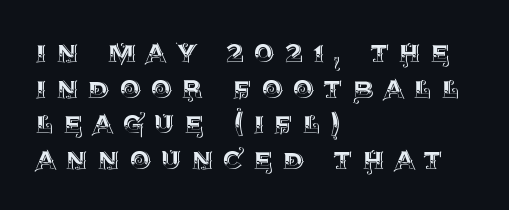
Each letter keeps its own natural width here, so spacing adapts to shape. A typesetter would call this leading minimal, almost set solid. Unlike italic type, these characters show no tilt at all. Teacher's note: observe the even left margin — that is flush-left alignment.
